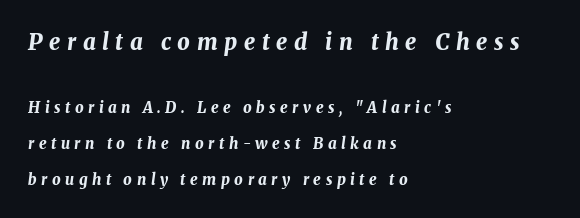
{"italic": "yes", "lean": "right", "slant_degrees": 8, "bold": "yes", "underline": "no", "align": "left", "line_spacing": "loose", "line_spacing_ratio": 2.39, "letter_spacing": "wide", "letter_spacing_em": 0.3, "larger_block": "first", "size_ratio": 1.47, "glyph_px": 22}
